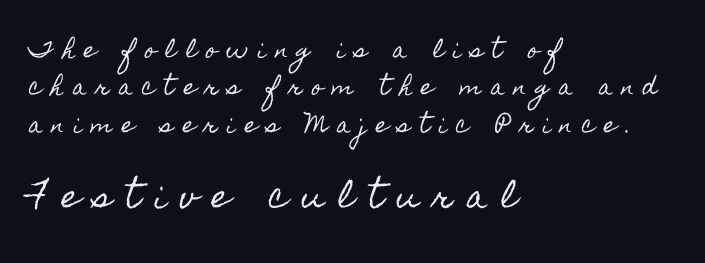
{"width": "condensed", "x_height": "small", "monospaced": "no", "underline": "no", "align": "left", "line_spacing_ratio": 1.78, "letter_spacing": "wide", "letter_spacing_em": 0.45, "larger_block": "second", "size_ratio": 1.48, "glyph_px": 31}
